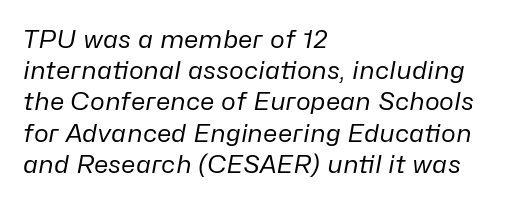
{"italic": "yes", "lean": "right", "slant_degrees": 10, "bold": "no", "underline": "no", "align": "left", "line_spacing": "normal", "line_spacing_ratio": 1.25, "letter_spacing": "normal", "letter_spacing_em": 0.0, "glyph_px": 25}
